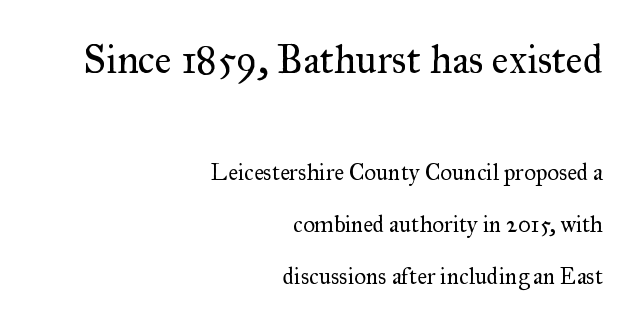
The image shows 40 px regular-weight serif type, upright; set right-aligned, loose line spacing (2.27x), normal letter spacing, not underlined; the first (top) block is 1.74x larger; medium stroke contrast and a small x-height.
